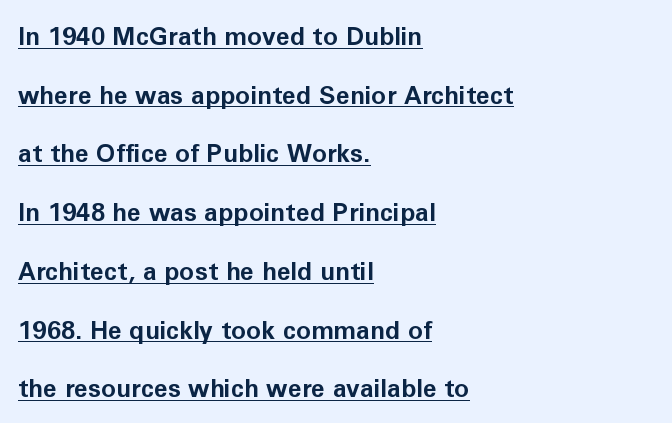
Q: Is the text bold? A: Yes.
Q: Is the text italic (slanted)? A: No, it is upright.
Q: Is the text underlined? A: Yes.
Q: How is the paragraph aligned? A: Left-aligned.
Q: Is the spacing between letters normal or unusually wide? A: Normal.
Q: Is the spacing between lines tight, normal or loose? A: Loose.
